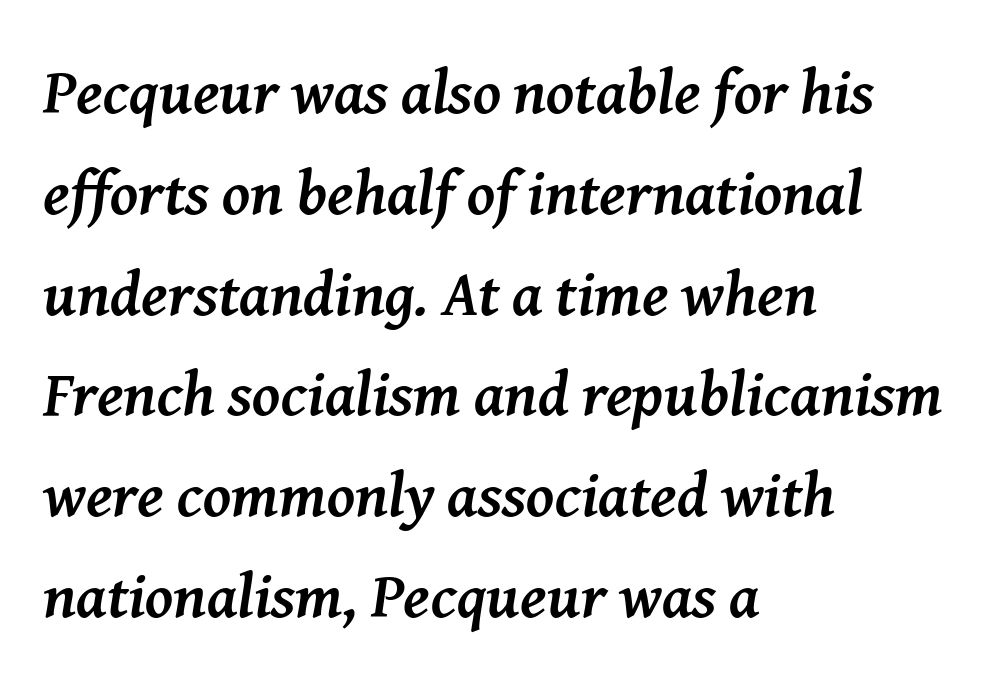
{"serif": "yes", "italic": "yes", "lean": "right", "slant_degrees": 8, "bold": "yes", "weight": "semibold", "width": "normal", "stroke_contrast": "medium", "x_height": "medium", "monospaced": "no", "underline": "no", "align": "left", "line_spacing": "normal", "line_spacing_ratio": 1.6, "letter_spacing": "normal", "letter_spacing_em": 0.0, "glyph_px": 63}
